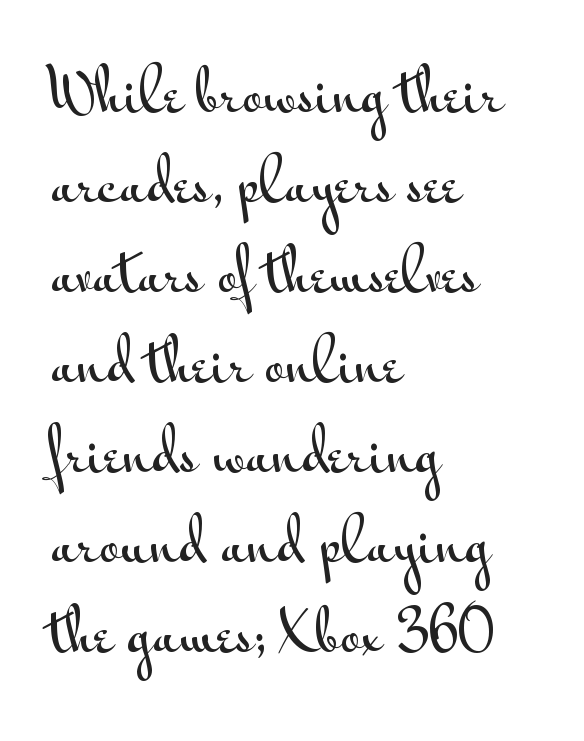
Q: Is the typeface a serif or a sans-serif typeface? A: Sans-serif.
Q: Is the text underlined? A: No.
Q: How is the paragraph aligned? A: Left-aligned.
Q: Is the spacing between letters normal or unusually wide? A: Normal.
Q: Is the spacing between lines tight, normal or loose? A: Normal.
Q: Width (condensed, normal, or wide)? A: Wide.
Q: Stroke contrast? A: Medium.
Q: x-height? A: Small.
Q: Monospaced? A: No.
